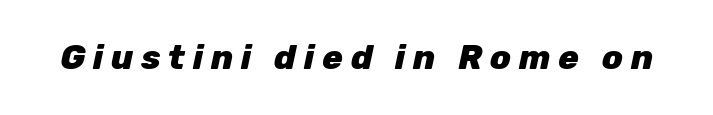
What weight is shown? A full bold with thick strokes. The area under the type is left untouched. Italic? Definitely — the glyphs are oblique. Proportional: the letters do not fall into vertical columns.
